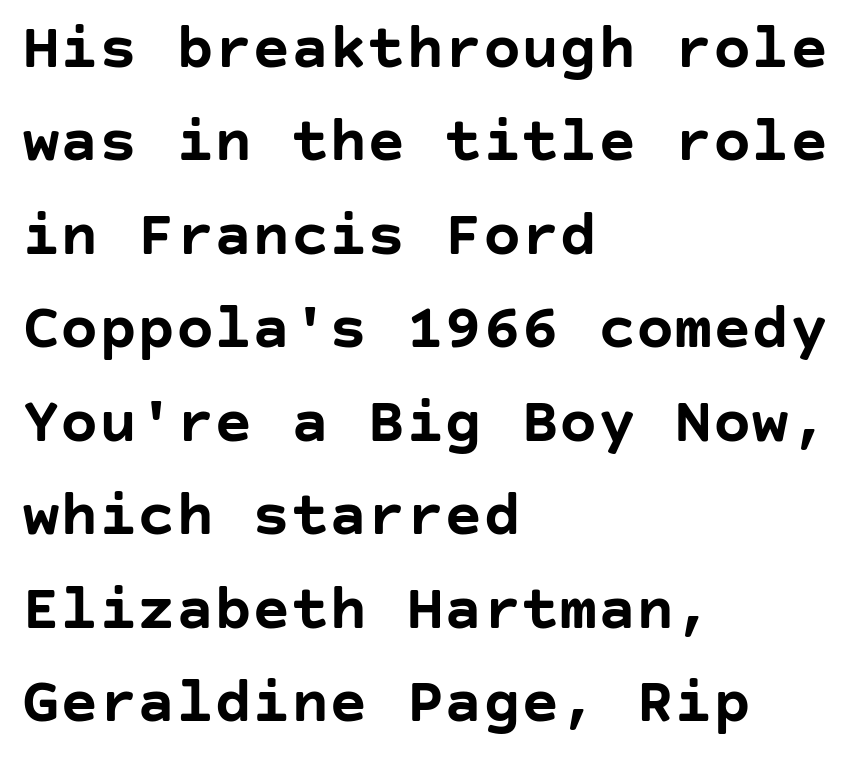
The gaps between neighbouring characters are ordinary and unremarkable. Honestly, there is no underline to notice here at all. The vertical gap from one line to the next is medium. A student would call this left alignment; a typographer would say flush left, rag right. Ascenders rise straight up at ninety degrees. Caption: bold face, heavy strokes.
